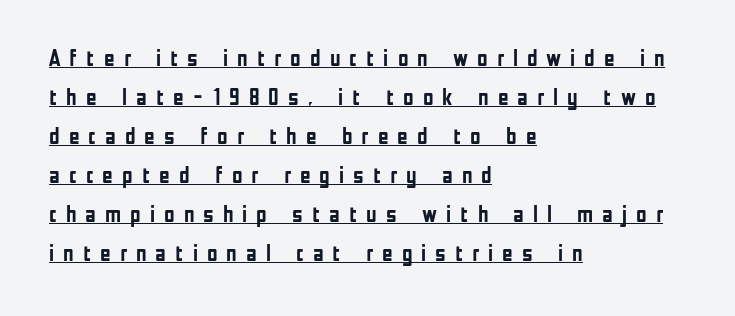
On the weight axis this lands at bold, roughly 700. Does the copy run flush right? No — it runs flush left. Rows of type keep a routine distance in the vertical direction. Each line of the rendering has a horizontal stroke beneath the glyphs.
